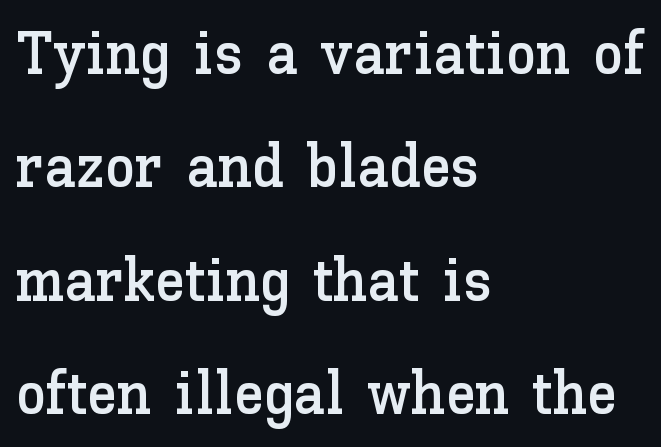
{"italic": "no", "width": "normal", "stroke_contrast": "low", "x_height": "medium", "monospaced": "no", "underline": "no", "align": "left", "line_spacing_ratio": 1.86, "letter_spacing": "normal", "letter_spacing_em": 0.0, "glyph_px": 61}
